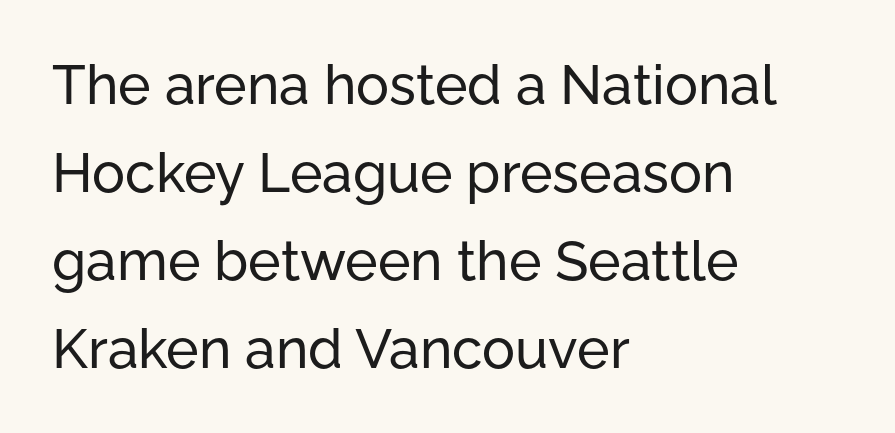
Q: Is the text italic (slanted)? A: No, it is upright.
Q: Is the typeface a serif or a sans-serif typeface? A: Sans-serif.
Q: Is the text underlined? A: No.
Q: How is the paragraph aligned? A: Left-aligned.
Q: Is the spacing between letters normal or unusually wide? A: Normal.
Q: Is the spacing between lines tight, normal or loose? A: Normal.
Q: Width (condensed, normal, or wide)? A: Normal.
Q: Stroke contrast? A: Low.
Q: x-height? A: Medium.
Q: Monospaced? A: No.
